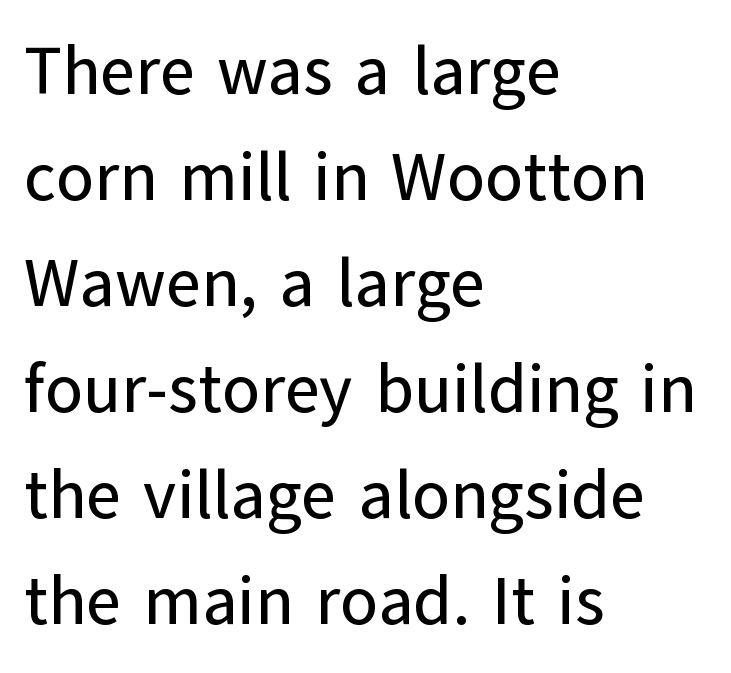
Notice how descenders clear the ascenders below comfortably — that's standard leading. Does the lettering tilt? It doesn't — this is upright. Compared with a centered layout, this one pins lines to the left instead. Stroke terminals: plain, sans-serif. Standard letterfit; no display-style spreading of the glyphs.
